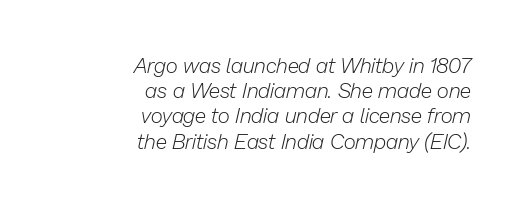
Q: Is the text bold? A: No.
Q: Is the text italic (slanted)? A: Yes, it leans right by about 13 degrees.
Q: Is the text underlined? A: No.
Q: How is the paragraph aligned? A: Right-aligned.
Q: Is the spacing between letters normal or unusually wide? A: Normal.
